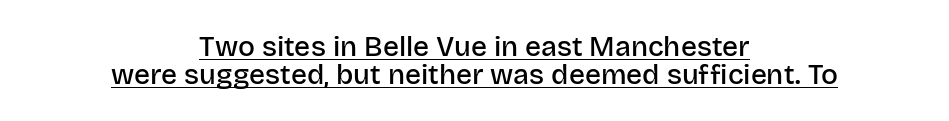
Q: Is the text bold? A: Semi-bold.
Q: Is the text italic (slanted)? A: No, it is upright.
Q: Is the typeface a serif or a sans-serif typeface? A: Sans-serif.
Q: Is the text underlined? A: Yes.
Q: How is the paragraph aligned? A: Centered.
Q: Is the spacing between letters normal or unusually wide? A: Normal.
Q: Is the spacing between lines tight, normal or loose? A: Tight.
Q: Width (condensed, normal, or wide)? A: Normal.
Q: Stroke contrast? A: Low.
Q: x-height? A: Large.
Q: Monospaced? A: No.
